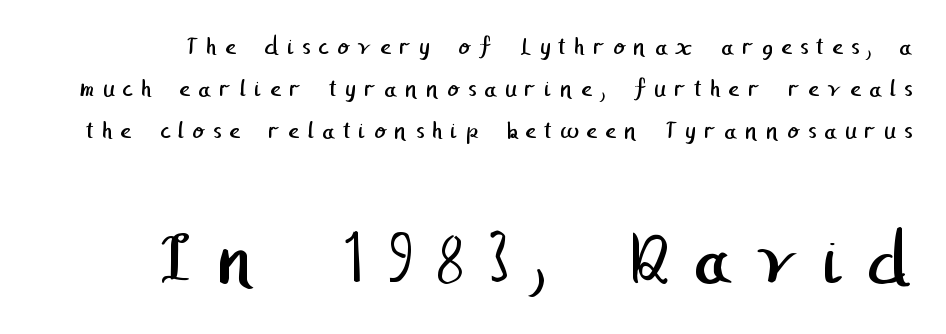
{"serif": "no", "bold": "no", "weight": "regular", "width": "normal", "stroke_contrast": "low", "x_height": "medium", "underline": "no", "line_spacing": "normal", "line_spacing_ratio": 1.62, "letter_spacing": "wide", "letter_spacing_em": 0.31, "larger_block": "second", "size_ratio": 2.96, "glyph_px": 77}
